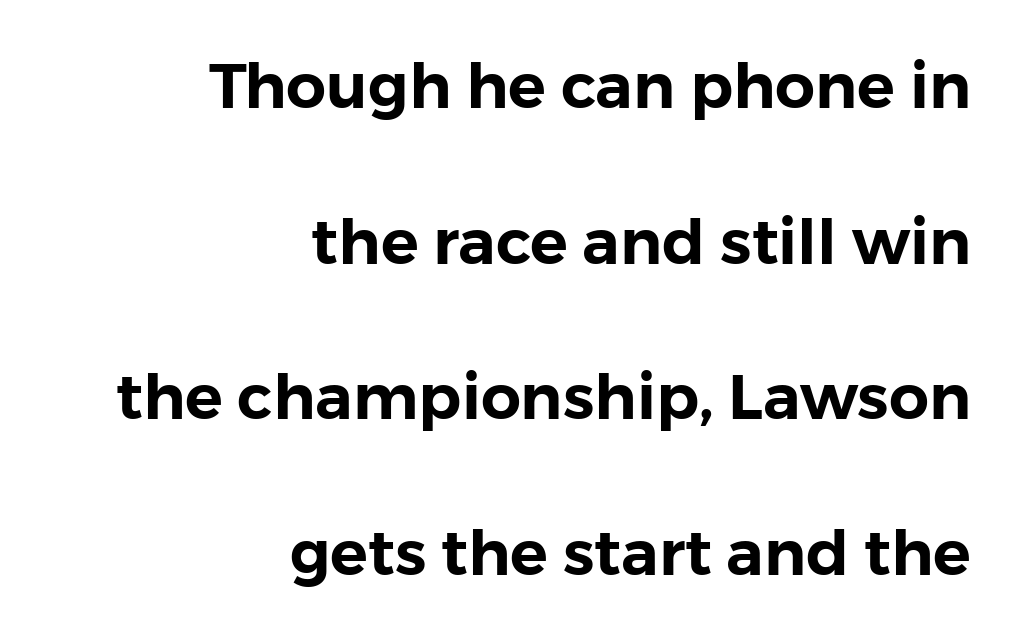
The tracking reads as untouched default to a designer's eye. Is this a fixed-width face? No — the glyphs have proportional, varying widths. Do the letters lean? They stand straight. In terms of letterform style, serifs are entirely absent. The ragged edge is on the left, which tells us the setting is flush right. Honestly, the rows look like they've been pulled way apart.
